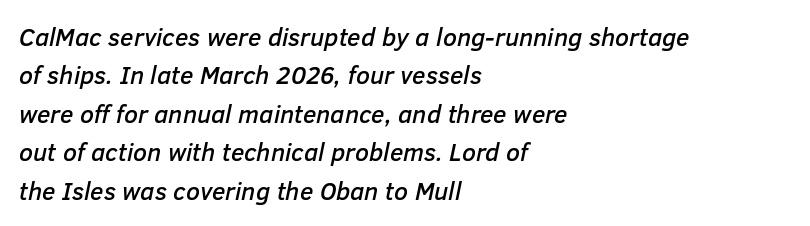
Q: Is the text italic (slanted)? A: Yes, it leans right by about 12 degrees.
Q: Is the text underlined? A: No.
Q: How is the paragraph aligned? A: Left-aligned.
Q: Is the spacing between letters normal or unusually wide? A: Normal.
Q: Is the spacing between lines tight, normal or loose? A: Normal.
